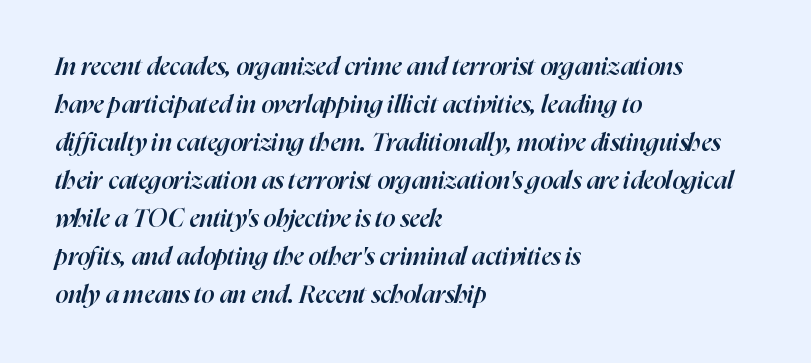
The rendering uses a semibold face; strokes are thickened but not to full bold. The gap between lines stays unmarked. Spacing between characters is what you'd get straight out of the box. Style check: oblique. The compositor pushed each line to the left boundary.
